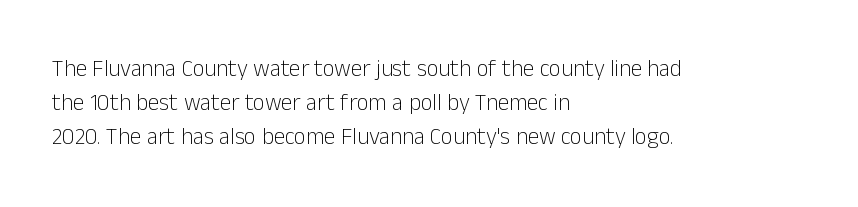
{"italic": "no", "bold": "no", "underline": "no", "align": "left", "line_spacing": "normal", "line_spacing_ratio": 1.48, "letter_spacing": "normal", "letter_spacing_em": 0.0, "glyph_px": 23}
